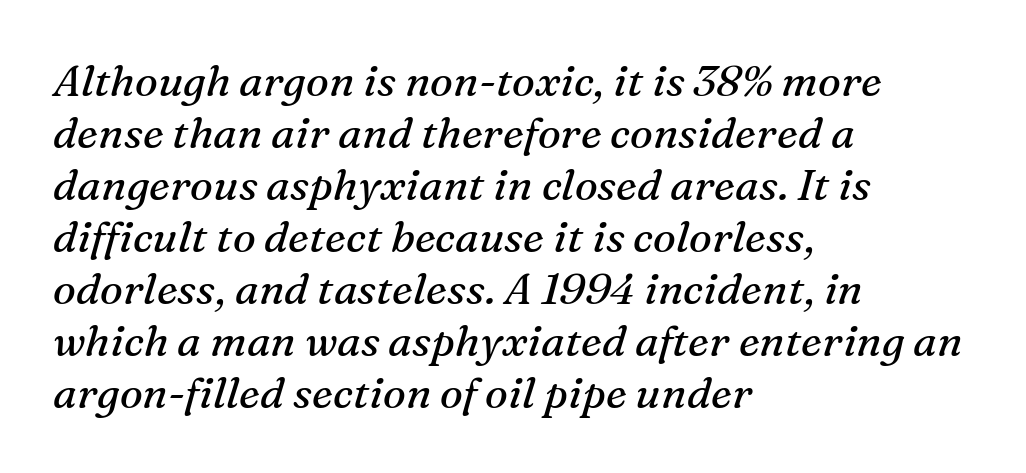
Short and long lines alike share a common starting point at left. Spacing between characters is what you'd get straight out of the box. There's an unmistakable incline to the writing here. The font family rendered here belongs to the serif group. Character widths vary here, with narrow letters taking less room than wide ones.
